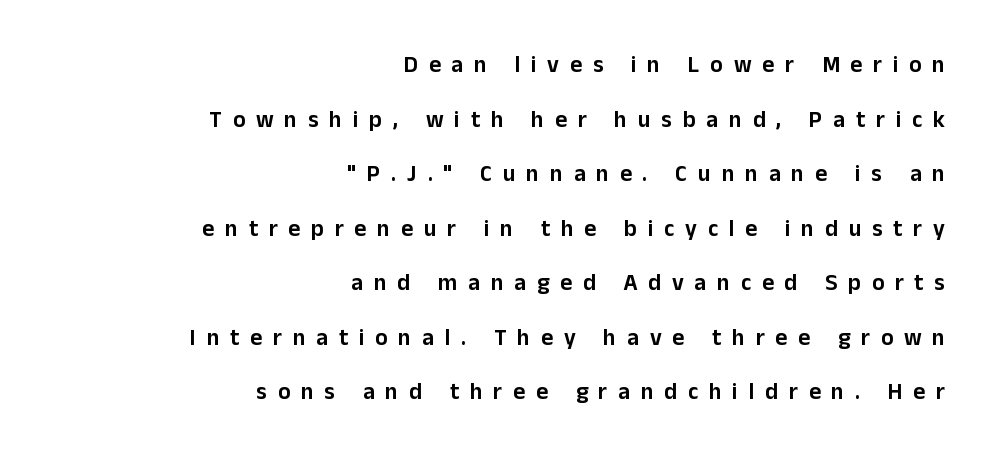
{"italic": "no", "underline": "no", "align": "right", "line_spacing": "loose", "line_spacing_ratio": 2.37, "letter_spacing": "wide", "letter_spacing_em": 0.47, "glyph_px": 23}
